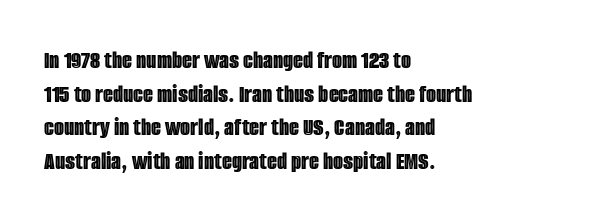
Q: Is the text italic (slanted)? A: No, it is upright.
Q: Is the text underlined? A: No.
Q: How is the paragraph aligned? A: Left-aligned.
Q: Is the spacing between letters normal or unusually wide? A: Normal.
Q: Is the spacing between lines tight, normal or loose? A: Normal.
